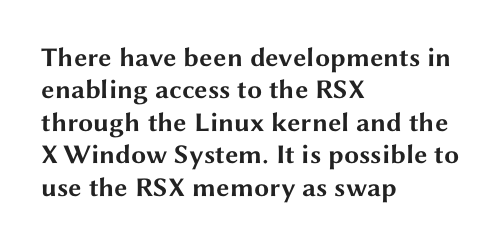
Q: Is the text bold? A: Yes.
Q: Is the text italic (slanted)? A: No, it is upright.
Q: Is the text underlined? A: No.
Q: How is the paragraph aligned? A: Left-aligned.
Q: Is the spacing between letters normal or unusually wide? A: Normal.
